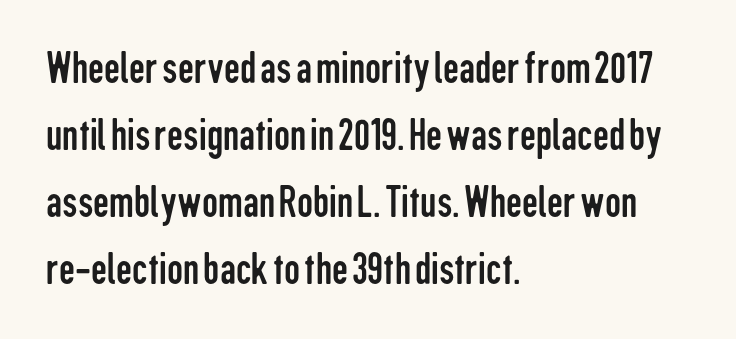
These lines are rendered in a variable-pitch font. In CSS terms this would be text-align: left. Is this a heavy cut? Hardly; it is regular or lighter. Leading matches the norm, producing a regular column.
